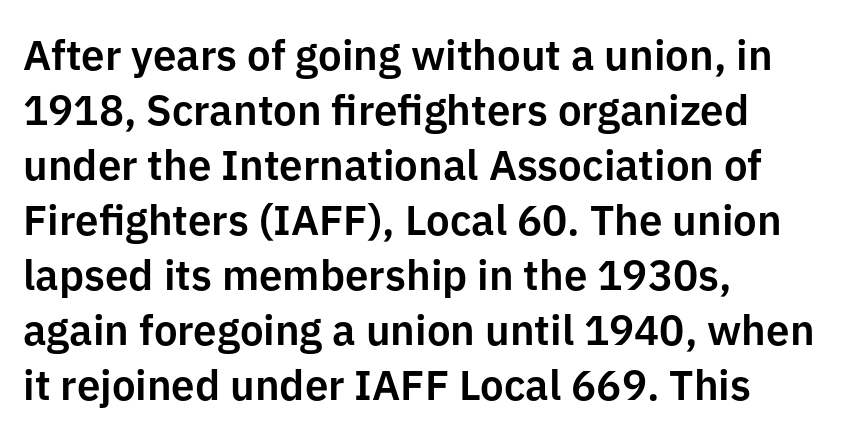
Q: Is the text italic (slanted)? A: No, it is upright.
Q: Is the typeface a serif or a sans-serif typeface? A: Sans-serif.
Q: Is the text underlined? A: No.
Q: How is the paragraph aligned? A: Left-aligned.
Q: Is the spacing between letters normal or unusually wide? A: Normal.
Q: Is the spacing between lines tight, normal or loose? A: Normal.
Q: Width (condensed, normal, or wide)? A: Normal.
Q: Stroke contrast? A: Low.
Q: x-height? A: Medium.
Q: Monospaced? A: No.
